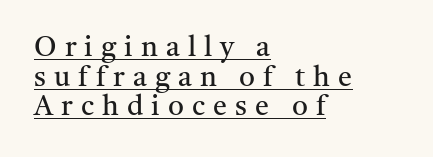
The passage shown is typed in a proportional face where columns would drift. This rendering widens character spacing well past its baseline value. Small tapered or slab feet sit at the stroke ends, so this counts as serif. Ascenders rise straight up at ninety degrees. Every word sits above its own underline.
